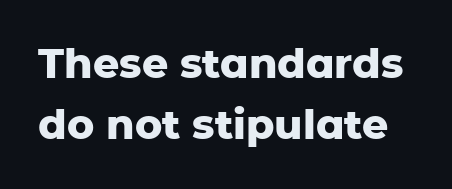
The image shows 41 px heavy sans-serif type, upright; set normal line spacing (1.49x), normal letter spacing, not underlined; low stroke contrast and a medium x-height.
